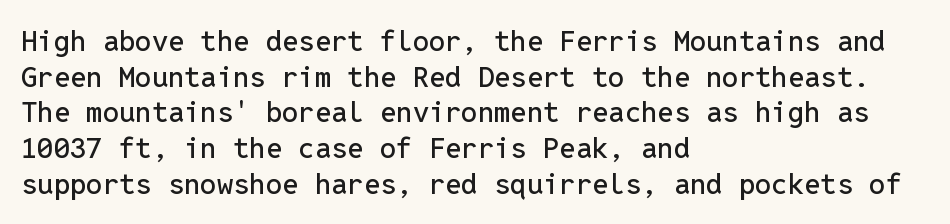
Q: Is the text italic (slanted)? A: No, it is upright.
Q: Is the typeface a serif or a sans-serif typeface? A: Sans-serif.
Q: Is the text underlined? A: No.
Q: How is the paragraph aligned? A: Left-aligned.
Q: Is the spacing between letters normal or unusually wide? A: Normal.
Q: Width (condensed, normal, or wide)? A: Normal.
Q: Stroke contrast? A: Low.
Q: x-height? A: Medium.
Q: Monospaced? A: Yes.
